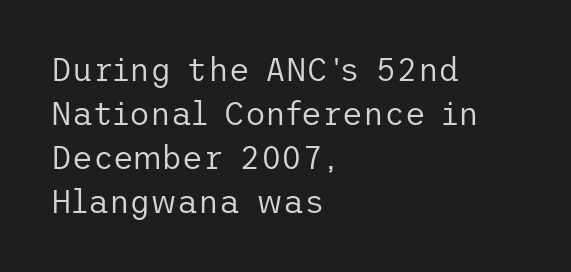
Bold? No — there's no thickening of the strokes. The ragged edge is on the right, which tells us the setting is flush left. This sample keeps an unexceptional amount of space between lines. Does the lettering tilt? It doesn't — this is upright. Students, note that the glyphs here touch the page at normal intervals.
